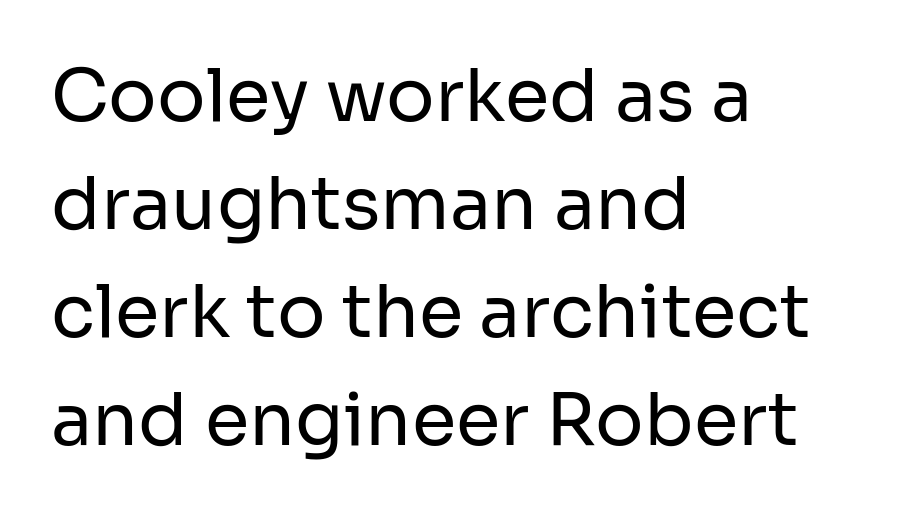
The image shows 72 px regular-weight sans-serif type, upright; set left-aligned, normal line spacing (1.5x), normal letter spacing, not underlined; low stroke contrast and a medium x-height.
